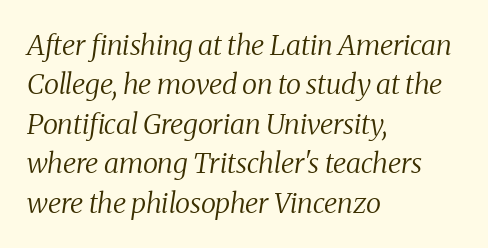
The image shows 28 px regular-weight serif type, italic (leaning right); set left-aligned, normal line spacing (1.41x), normal letter spacing, not underlined; medium stroke contrast and a medium x-height.
